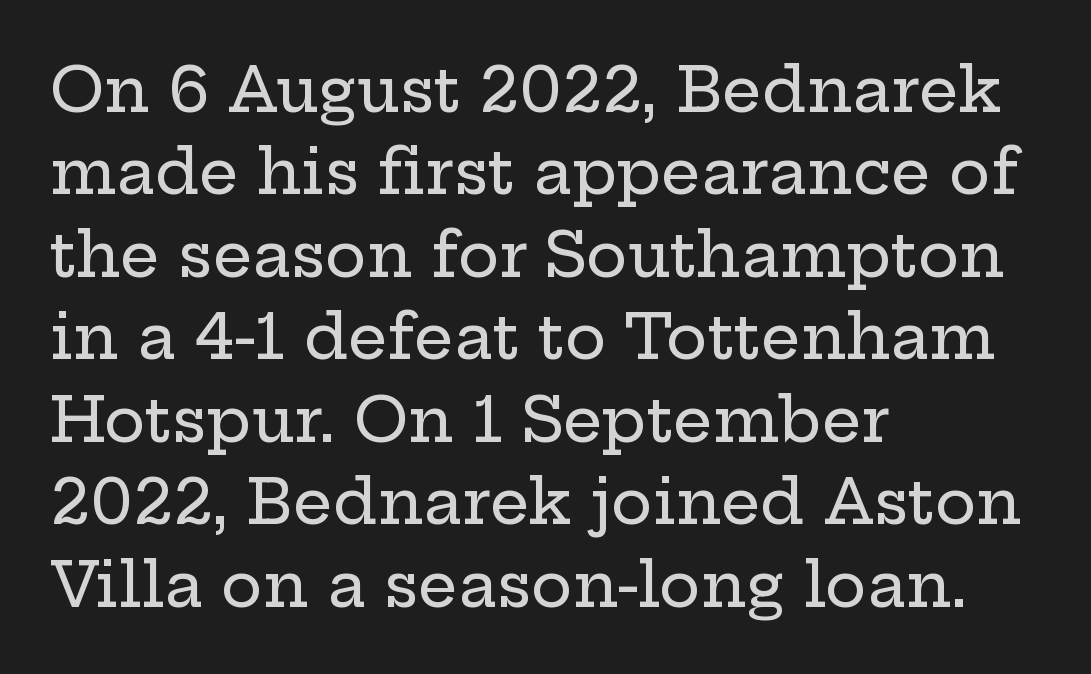
The image shows 62 px wide serif type, upright; set left-aligned, normal line spacing (1.33x), normal letter spacing, not underlined; low stroke contrast and a medium x-height.
